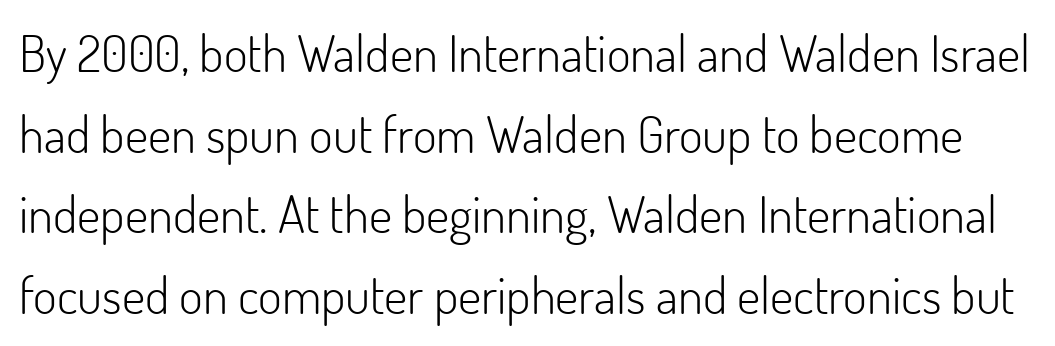
The image shows 51 px light sans-serif type, upright; set normal line spacing (1.58x), normal letter spacing, not underlined; low stroke contrast and a small x-height.
